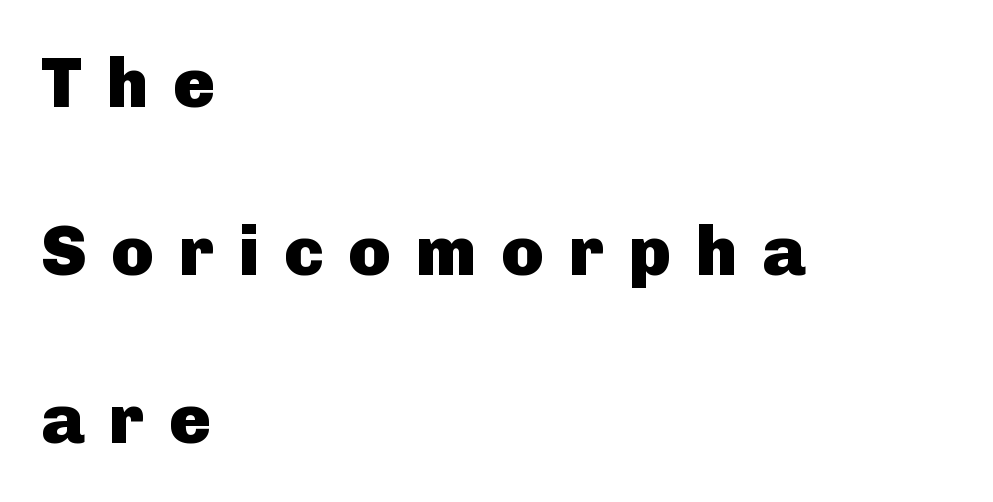
The letterforms stand isolated, each surrounded by extra space. The lines are spread far apart with generous leading. The passage shown is typed in a proportional face where columns would drift. Anything drawn beneath the words? Only blank space. Reading down the block, your eye returns to a fixed left position each line. The letters are bold, with thick, heavy strokes.
